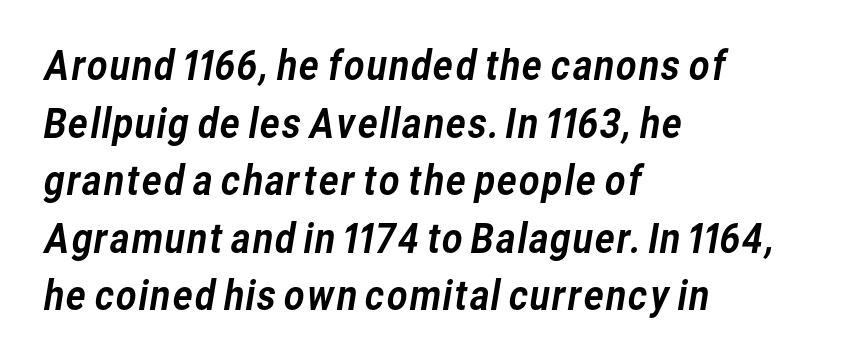
Regarding leading, the lines here are spaced in the standard way. Reading down the block, your eye returns to a fixed left position each line. The type is set solid horizontally, with unmodified tracking. You could not count columns in this text — the font is proportionally spaced. Look at the bottom of the vertical strokes: they stop flat, with no serifs. The space directly below the letters is spotless.
